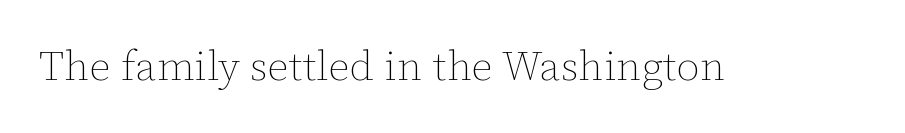
Stroke mass is kept to a normal reading level or below. The tracking reads as untouched default to a designer's eye. If you drew a line through each stem, it would be perfectly vertical. The letters advance in unequal steps, a hallmark of proportional type.
